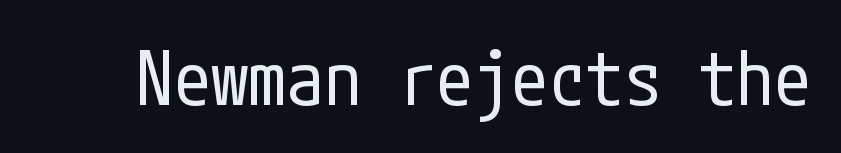
Does the lettering tilt? It doesn't — this is upright. The typeface has the unassuming heft of standard copy or less. Nobody touched the tracking dial on this one. Letters rest on an invisible, unmarked baseline. The font family rendered here belongs to the sans-serif group.
